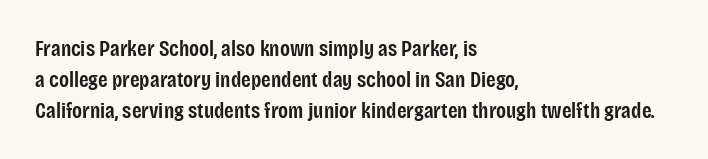
A typesetter would call this zero additional tracking. Decoration check: the copy has no underline. Set as a demibold, roughly 600 on the weight scale. The rendering uses a moderate line-height, typical for paragraphs.
